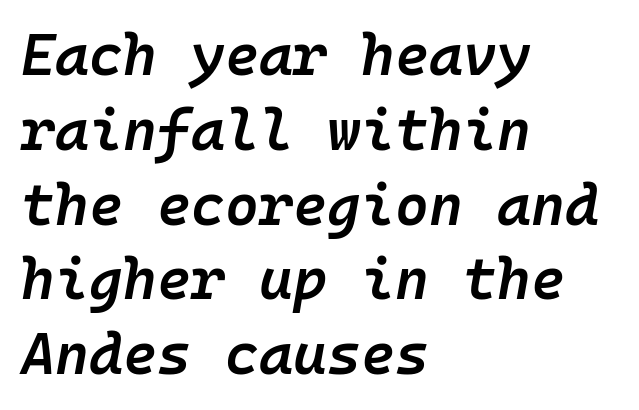
{"italic": "yes", "lean": "right", "slant_degrees": 10, "bold": "semi", "weight": "semibold", "width": "normal", "stroke_contrast": "low", "x_height": "medium", "monospaced": "yes", "underline": "no", "align": "left", "line_spacing": "normal", "line_spacing_ratio": 1.29, "letter_spacing": "normal", "letter_spacing_em": 0.0, "glyph_px": 58}
